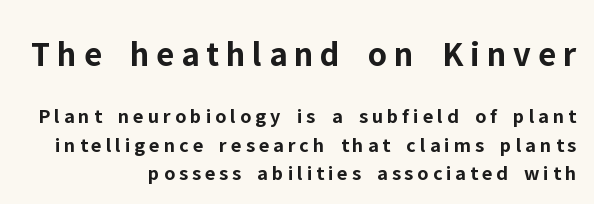
Note: larger setting up top, smaller setting below. What weight is shown? A full bold with thick strokes. Reading down the column, the eye jumps a familiar distance to each next line. Notice how the passage keeps a crisp vertical edge on the right only.
